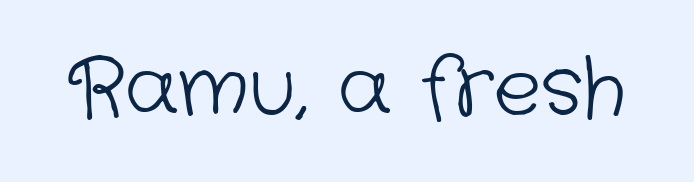
The space directly below the letters is spotless. A typesetter would call this proportional, since set widths differ per character. The rendering shows plain stroke endings on the letterforms — a sans-serif design. These lines keep a tight, regular rhythm from letter to letter.
